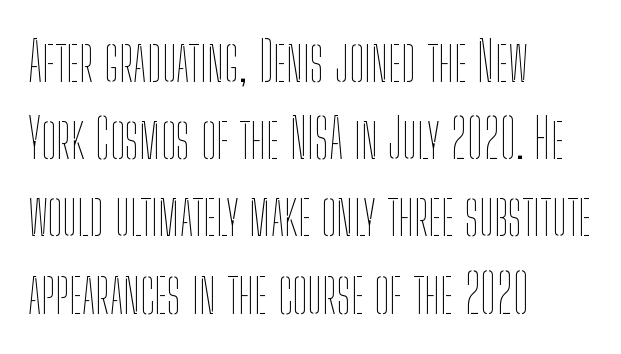
Q: Is the text bold? A: No.
Q: Is the text italic (slanted)? A: No, it is upright.
Q: Is the text underlined? A: No.
Q: How is the paragraph aligned? A: Left-aligned.
Q: Is the spacing between letters normal or unusually wide? A: Normal.
Q: Is the spacing between lines tight, normal or loose? A: Normal.
Q: Width (condensed, normal, or wide)? A: Condensed.
Q: Stroke contrast? A: Low.
Q: x-height? A: Medium.
Q: Monospaced? A: No.
